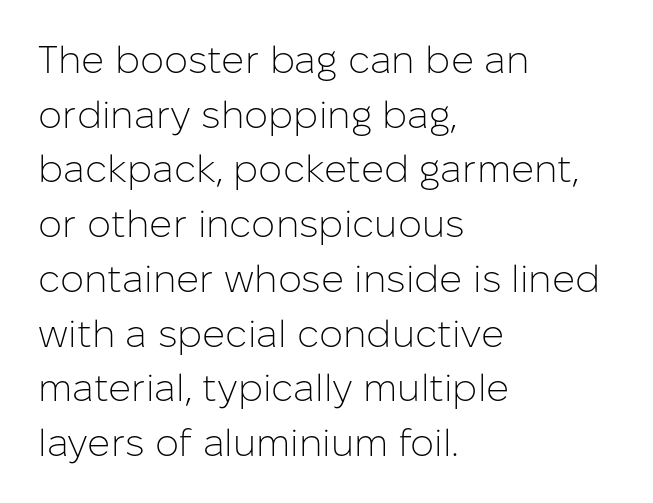
Q: Is the text bold? A: No.
Q: Is the text italic (slanted)? A: No, it is upright.
Q: Is the typeface a serif or a sans-serif typeface? A: Sans-serif.
Q: Is the text underlined? A: No.
Q: How is the paragraph aligned? A: Left-aligned.
Q: Is the spacing between letters normal or unusually wide? A: Normal.
Q: Is the spacing between lines tight, normal or loose? A: Normal.
Q: Width (condensed, normal, or wide)? A: Normal.
Q: Stroke contrast? A: Low.
Q: x-height? A: Medium.
Q: Monospaced? A: No.
